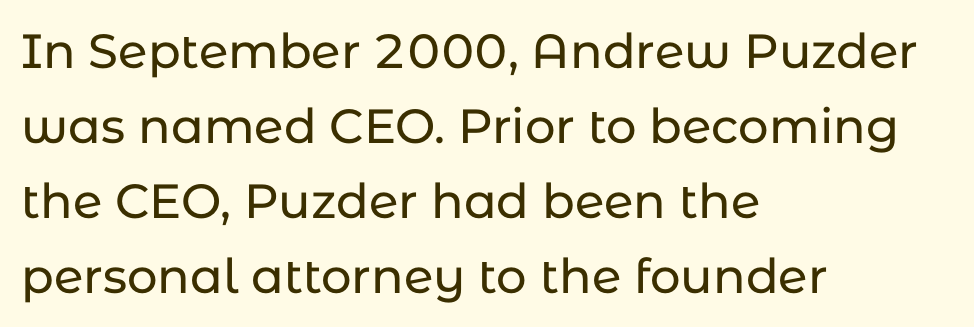
Q: Is the text italic (slanted)? A: No, it is upright.
Q: Is the typeface a serif or a sans-serif typeface? A: Sans-serif.
Q: Is the text underlined? A: No.
Q: How is the paragraph aligned? A: Left-aligned.
Q: Is the spacing between letters normal or unusually wide? A: Normal.
Q: Is the spacing between lines tight, normal or loose? A: Normal.
Q: Width (condensed, normal, or wide)? A: Normal.
Q: Stroke contrast? A: Low.
Q: x-height? A: Medium.
Q: Monospaced? A: No.
